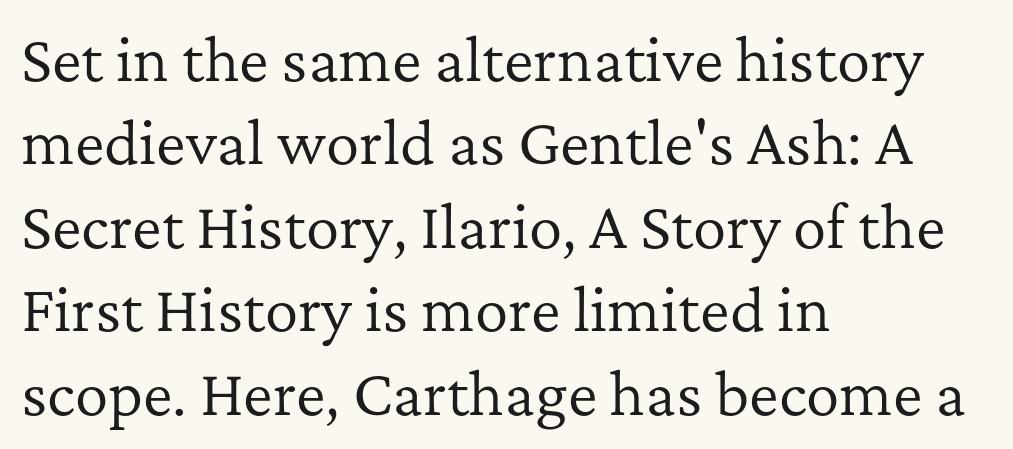
Q: Is the text bold? A: No.
Q: Is the text italic (slanted)? A: No, it is upright.
Q: Is the typeface a serif or a sans-serif typeface? A: Serif.
Q: Is the text underlined? A: No.
Q: How is the paragraph aligned? A: Left-aligned.
Q: Is the spacing between letters normal or unusually wide? A: Normal.
Q: Is the spacing between lines tight, normal or loose? A: Normal.
Q: Width (condensed, normal, or wide)? A: Normal.
Q: Stroke contrast? A: Low.
Q: x-height? A: Medium.
Q: Monospaced? A: No.
